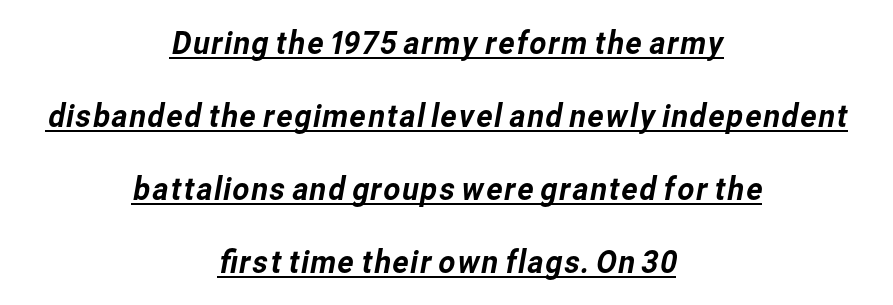
Q: Is the typeface a serif or a sans-serif typeface? A: Sans-serif.
Q: Is the text underlined? A: Yes.
Q: How is the paragraph aligned? A: Centered.
Q: Is the spacing between letters normal or unusually wide? A: Normal.
Q: Is the spacing between lines tight, normal or loose? A: Loose.
Q: Width (condensed, normal, or wide)? A: Normal.
Q: Stroke contrast? A: Low.
Q: x-height? A: Medium.
Q: Monospaced? A: No.
